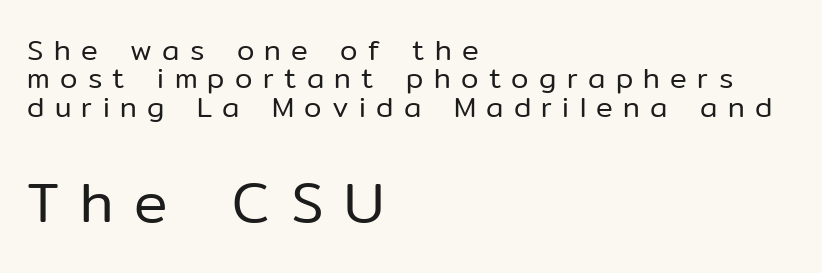
The image shows 56 px regular-weight sans-serif type, upright; set left-aligned, tight line spacing (1.01x), unusually wide letter spacing (+0.37 em), not underlined; the second (bottom) block is 2.0x larger; low stroke contrast and a medium x-height.
